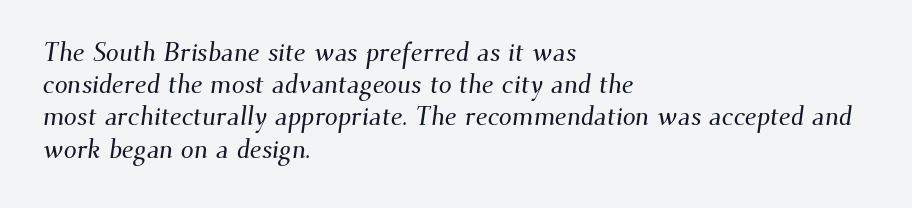
{"underline": "no", "align": "left", "line_spacing_ratio": 1.24, "letter_spacing": "normal", "letter_spacing_em": 0.0, "glyph_px": 26}
